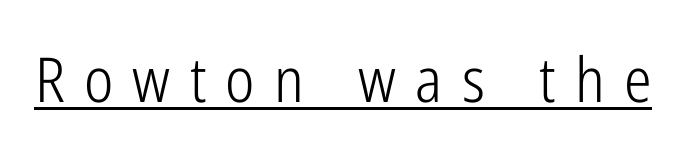
The tracking reads as deliberately expanded to a designer's eye. Stems and bowls with no extra thickness — not bold. The axis of the letterforms is exactly vertical. In terms of letterform style, serifs are entirely absent.
